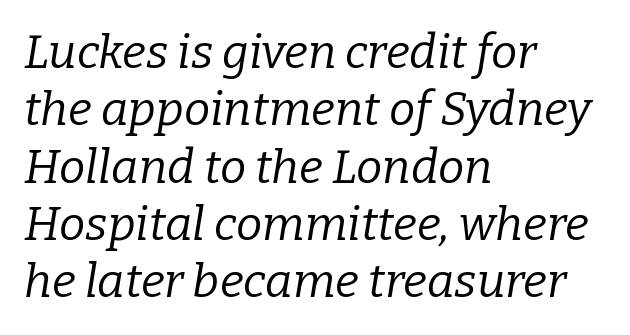
{"serif": "yes", "italic": "yes", "lean": "right", "slant_degrees": 9, "bold": "no", "weight": "regular", "width": "normal", "stroke_contrast": "low", "x_height": "medium", "monospaced": "no", "underline": "no", "align": "left", "line_spacing_ratio": 1.22, "letter_spacing": "normal", "letter_spacing_em": 0.0, "glyph_px": 47}
